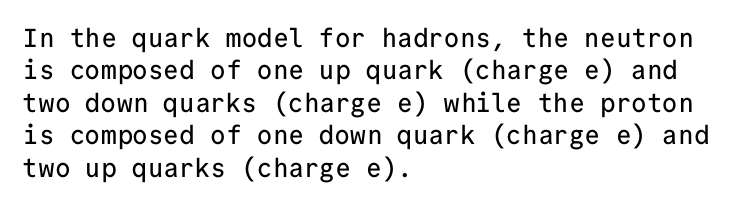
These lines sit exactly where default settings would place them. The letters stand upright; this is a roman face. Typeset ragged right — the left edge is the straight one. Just letters on the line, the space beneath them empty. Caption: standard tracking, unaltered.
